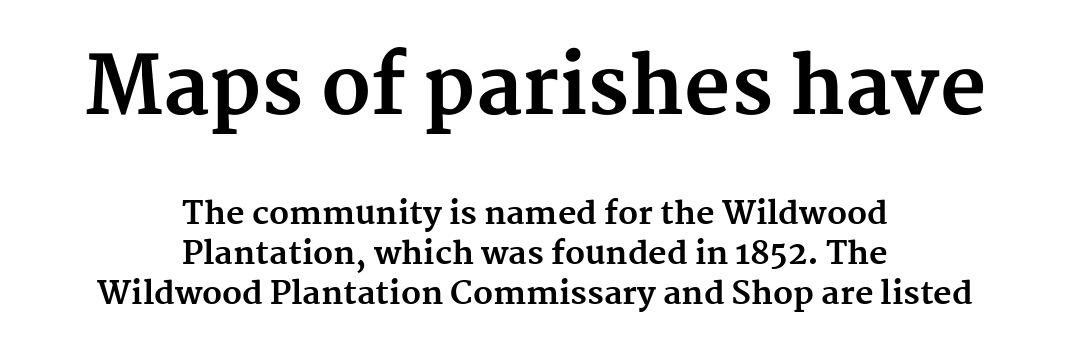
Decoration check: the copy has no underline. Compared with typical body copy, the letter spacing here is the same. Designer's note — italics off, roman on. The text block is weighted toward neither margin, spreading evenly from the middle.
